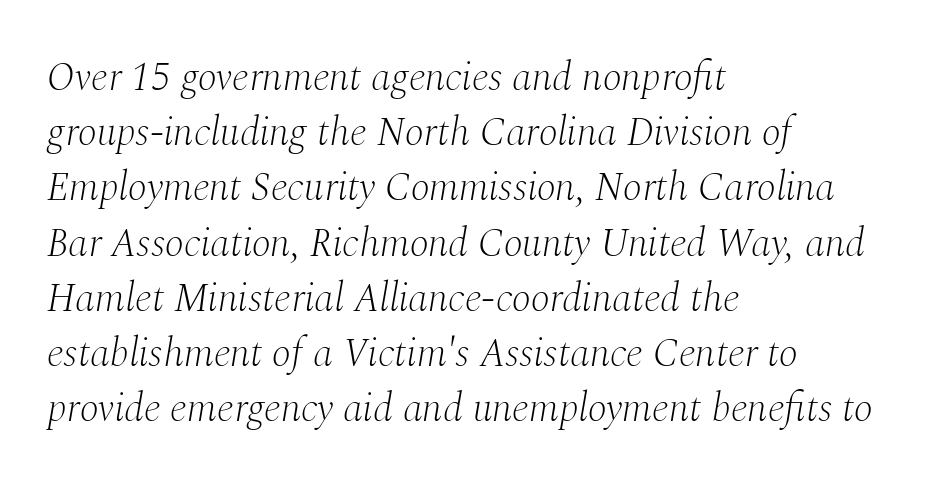
The image shows 40 px light serif type, italic (leaning right); set left-aligned, normal line spacing (1.38x), normal letter spacing, not underlined; medium stroke contrast and a medium x-height.
